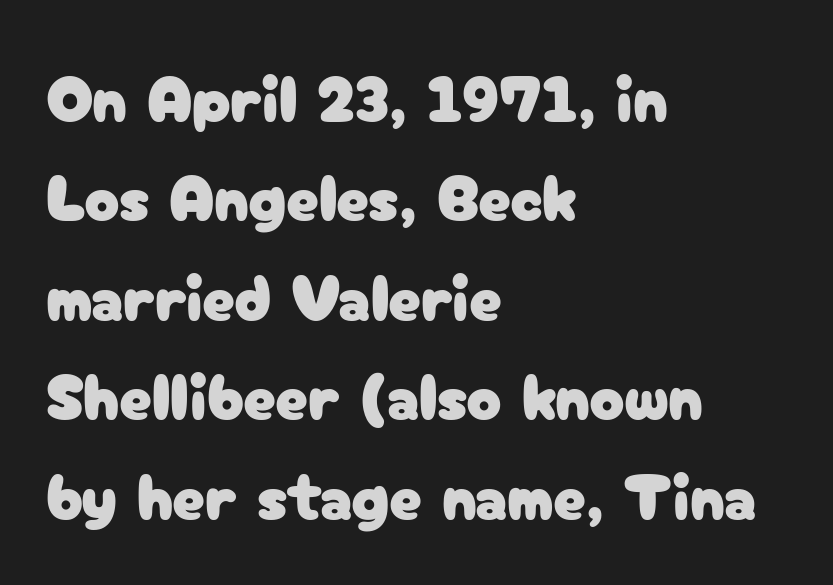
Look at the bottom of the vertical strokes: they stop flat, with no serifs. Does extra space separate the letters? No, they use regular spacing. The letters advance in unequal steps, a hallmark of proportional type. Compared with a centered layout, this one pins lines to the left instead. One glance says typical: line gaps are just what's usual. Glance below the letters and you will spot only blank space.
